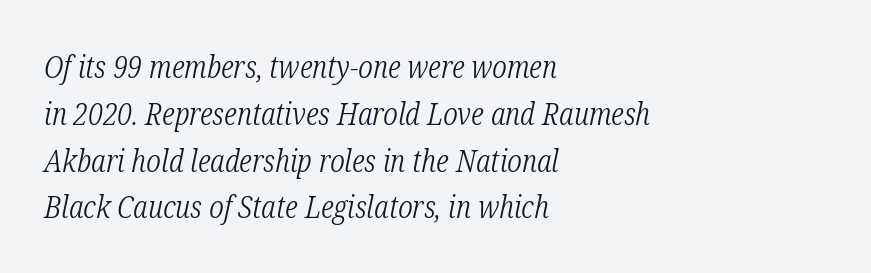
{"serif": "yes", "italic": "yes", "lean": "right", "slant_degrees": 12, "bold": "no", "weight": "light", "width": "condensed", "stroke_contrast": "low", "x_height": "medium", "monospaced": "no", "underline": "no", "align": "left", "line_spacing": "normal", "line_spacing_ratio": 1.51, "letter_spacing": "normal", "letter_spacing_em": 0.0, "glyph_px": 31}
